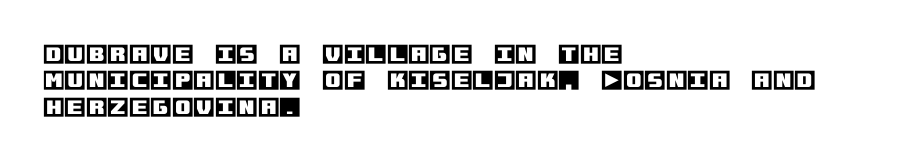
Q: Is the text italic (slanted)? A: No, it is upright.
Q: Is the text underlined? A: No.
Q: How is the paragraph aligned? A: Left-aligned.
Q: Is the spacing between letters normal or unusually wide? A: Normal.
